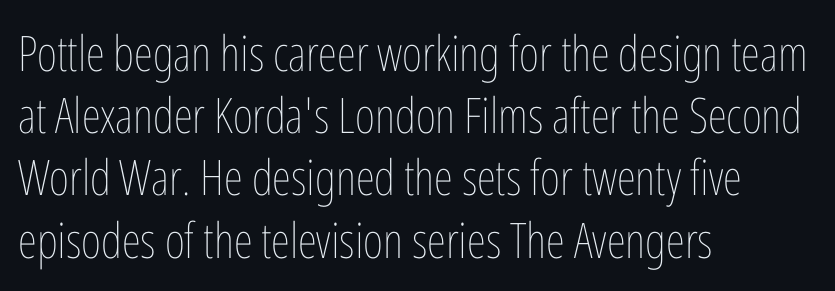
Q: Is the text bold? A: No.
Q: Is the text italic (slanted)? A: No, it is upright.
Q: Is the text underlined? A: No.
Q: How is the paragraph aligned? A: Left-aligned.
Q: Is the spacing between letters normal or unusually wide? A: Normal.
Q: Is the spacing between lines tight, normal or loose? A: Normal.
Q: Width (condensed, normal, or wide)? A: Condensed.
Q: Stroke contrast? A: Low.
Q: x-height? A: Medium.
Q: Monospaced? A: No.
